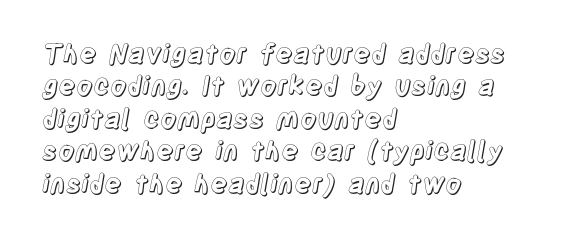
These lines sit exactly where default settings would place them. Typeset ragged right — the left edge is the straight one. Just letters on the line, the space beneath them empty. Caption: standard tracking, unaltered.
